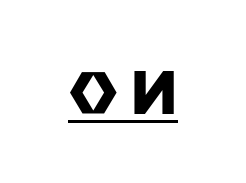
The image shows 59 px heavy sans-serif type, upright; set unusually wide letter spacing (+0.22 em), underlined; medium stroke contrast and a large x-height.
